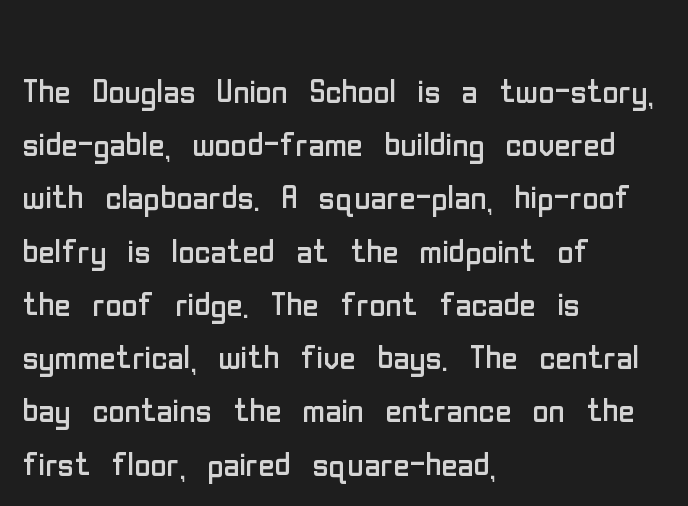
The image shows 44 px regular-weight, condensed sans-serif type, upright; set left-aligned, line spacing 1.21x, normal letter spacing, not underlined; low stroke contrast and a medium x-height.
